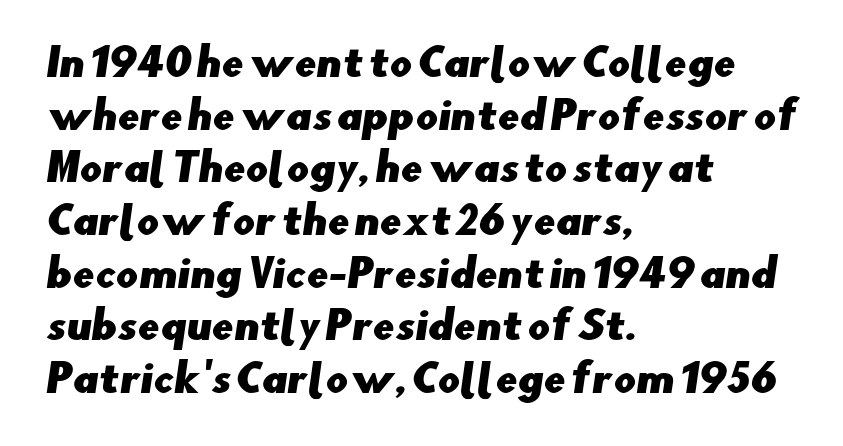
The image shows 39 px sans-serif type; set left-aligned, normal line spacing (1.35x), normal letter spacing, not underlined; low stroke contrast and a small x-height.
